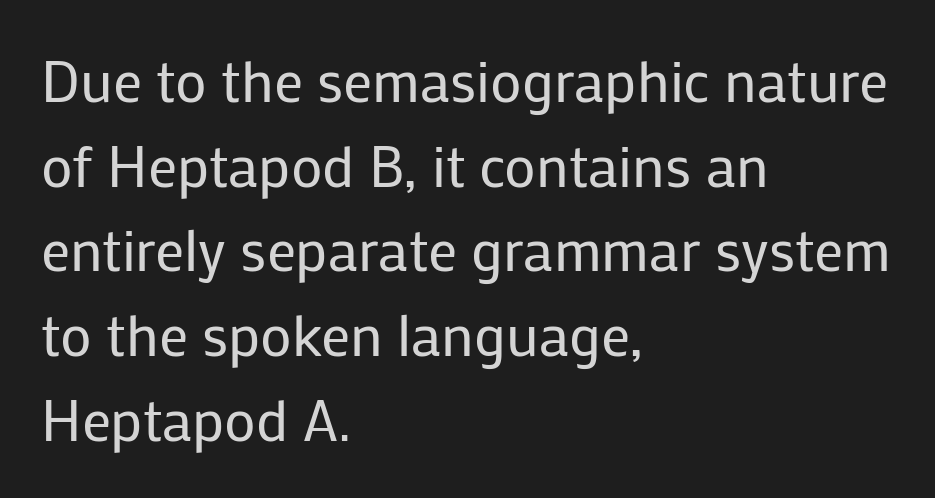
Unbolded letterforms with no extra heft. Spacing between characters is what you'd get straight out of the box. These lines are set flush left with a ragged right edge. Spacing verdict: proportional, widths tailored to each character. Note: no serifs on the glyphs. Beneath every word, the page is bare.
